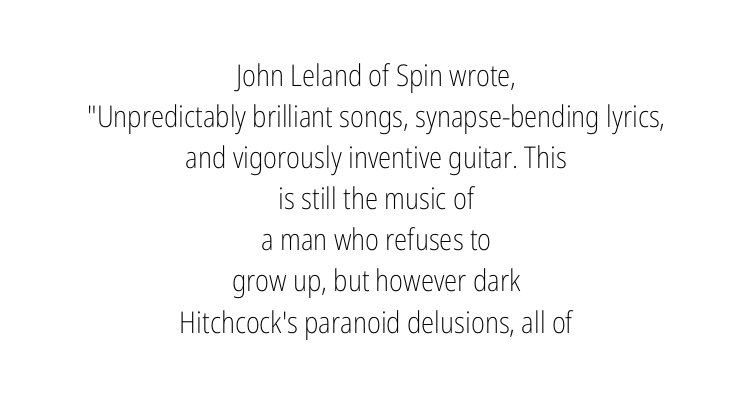
Q: Is the text bold? A: No.
Q: Is the text italic (slanted)? A: No, it is upright.
Q: Is the typeface a serif or a sans-serif typeface? A: Sans-serif.
Q: Is the text underlined? A: No.
Q: How is the paragraph aligned? A: Centered.
Q: Is the spacing between letters normal or unusually wide? A: Normal.
Q: Is the spacing between lines tight, normal or loose? A: Normal.
Q: Width (condensed, normal, or wide)? A: Condensed.
Q: Stroke contrast? A: Low.
Q: x-height? A: Medium.
Q: Monospaced? A: No.
